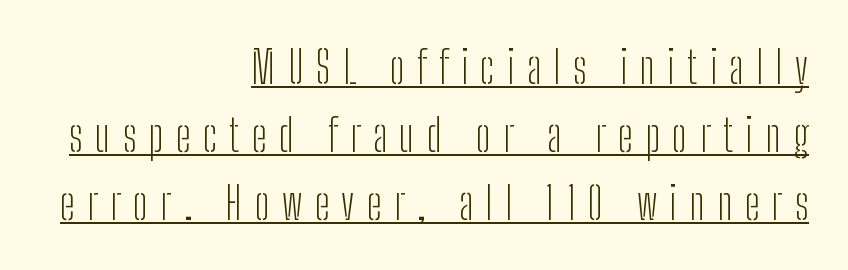
Q: Is the text bold? A: No.
Q: Is the text italic (slanted)? A: No, it is upright.
Q: Is the typeface a serif or a sans-serif typeface? A: Sans-serif.
Q: Is the text underlined? A: Yes.
Q: How is the paragraph aligned? A: Right-aligned.
Q: Is the spacing between letters normal or unusually wide? A: Unusually wide.
Q: Is the spacing between lines tight, normal or loose? A: Normal.
Q: Width (condensed, normal, or wide)? A: Condensed.
Q: Stroke contrast? A: Low.
Q: x-height? A: Medium.
Q: Monospaced? A: No.
